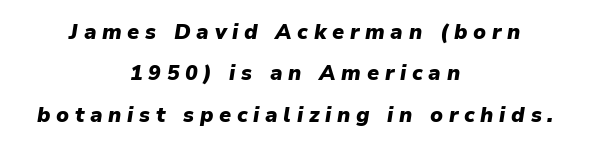
Q: Is the text bold? A: Yes.
Q: Is the text italic (slanted)? A: Yes, it leans right by about 9 degrees.
Q: Is the text underlined? A: No.
Q: How is the paragraph aligned? A: Centered.
Q: Is the spacing between letters normal or unusually wide? A: Unusually wide.
Q: Is the spacing between lines tight, normal or loose? A: Loose.
